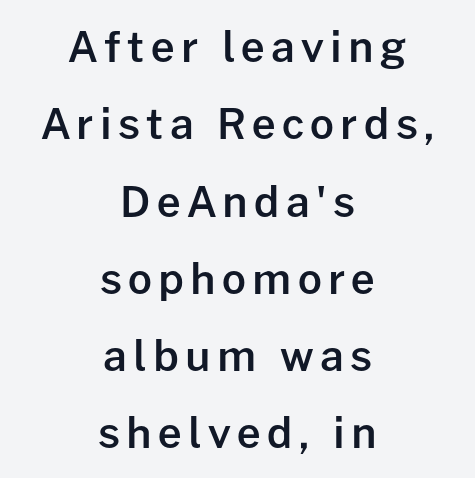
The image shows 42 px semibold sans-serif type, upright; set centered, line spacing 1.84x, not underlined; low stroke contrast and a medium x-height.
